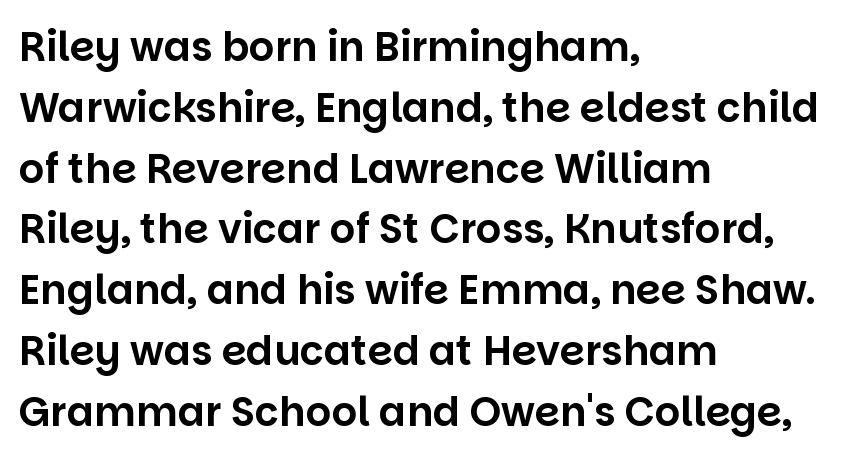
Beneath every word, the page is bare. Do the characters align in a grid? No, the font is proportional. A roman cut, with each character standing at attention. Look at the tracking — it's just the regular setting, nothing added.
